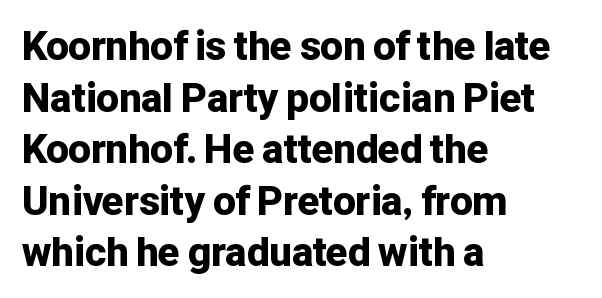
The image shows 40 px bold sans-serif type, upright; set left-aligned, normal line spacing (1.29x), normal letter spacing, not underlined; low stroke contrast and a medium x-height.
